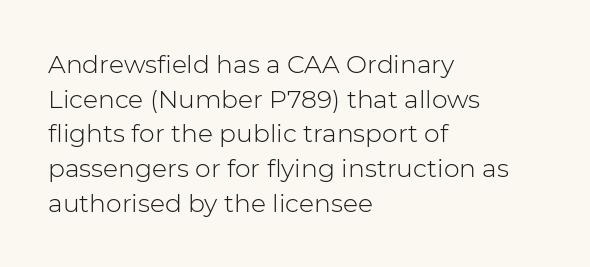
{"italic": "no", "bold": "no", "underline": "no", "align": "left", "line_spacing": "normal", "line_spacing_ratio": 1.39, "letter_spacing": "normal", "letter_spacing_em": 0.0, "glyph_px": 25}
